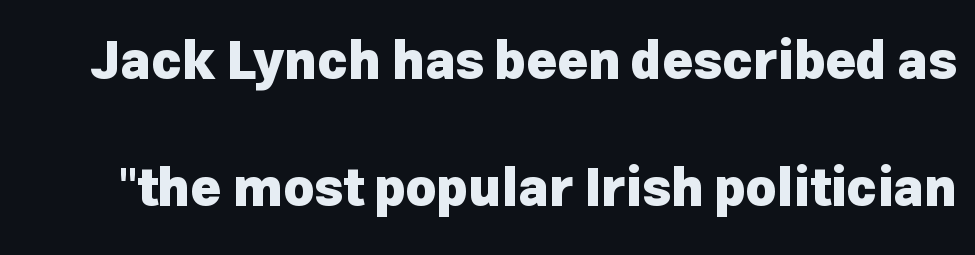
Underline: absent. Its strokes are broad and dark, the hallmark of bold type. Caption: standard tracking, unaltered. Posture: upright roman. Varying glyph widths throughout — classic text-font behaviour. Leading: increased.
